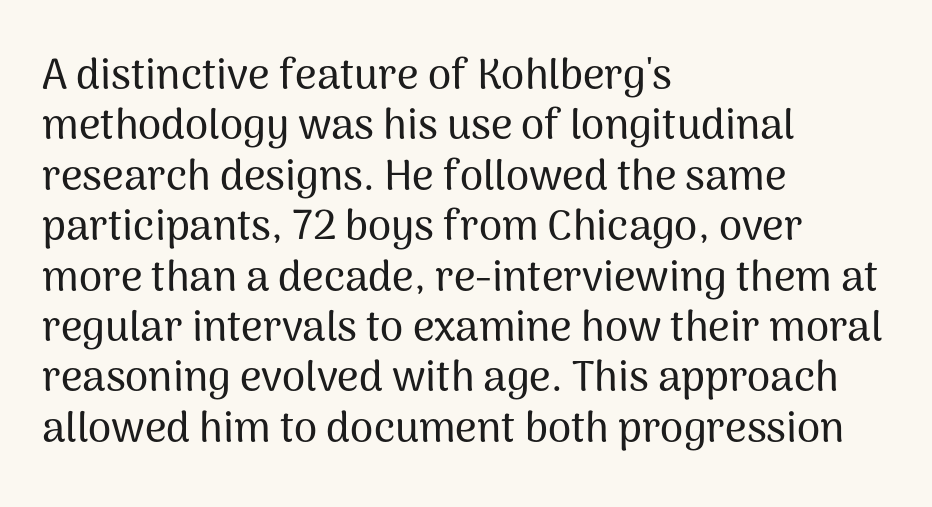
What kind of face is this? One without serifs — a sans. Quick note: underline off. Think of a printed novel: that variable character pitch is what you see here. Ascenders rise straight up at ninety degrees. Compared with a centered layout, this one pins lines to the left instead.
